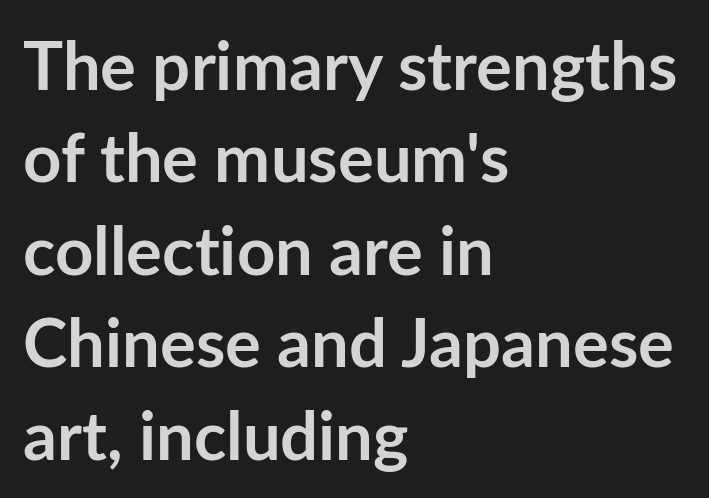
Pretty heavy lettering here — definitely bold. The rendering anchors every line to the left-hand side. These lines keep a tight, regular rhythm from letter to letter. Vertical spacing — default. This sample uses a sans-serif face.
